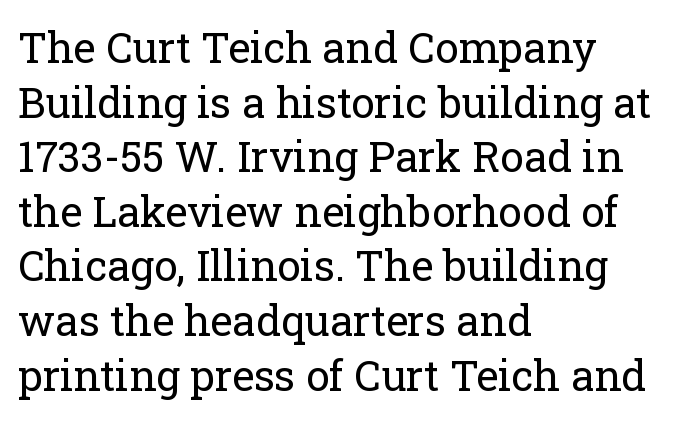
Any mark beneath the type? The region is blank. Short note: letters normally spaced. Compared with a typical body face, this is equally light or lighter still. Each letter keeps its own natural width here, so spacing adapts to shape.
